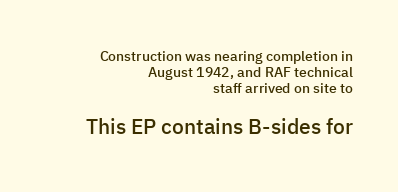
{"italic": "no", "bold": "semi", "underline": "no", "align": "right", "line_spacing": "tight", "line_spacing_ratio": 1.15, "letter_spacing": "normal", "letter_spacing_em": 0.0, "larger_block": "second", "size_ratio": 1.5, "glyph_px": 21}
